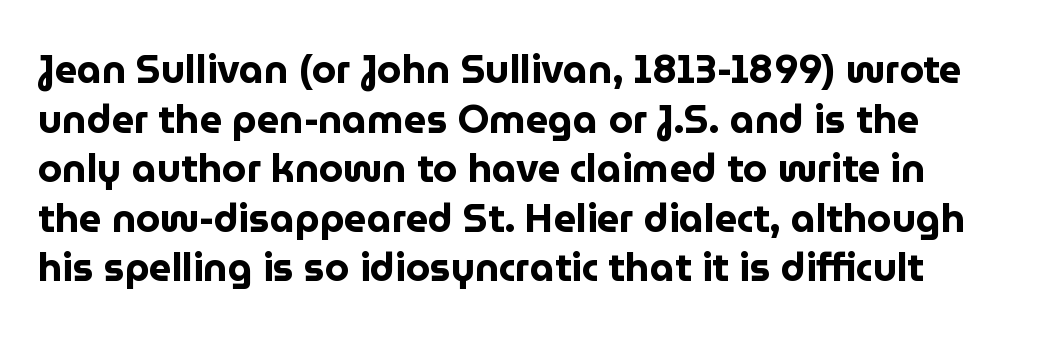
The typesetting leans heavy: a genuine bold. Beneath every word, the page is bare. Successive baselines arrive at the customary interval. Spacing verdict: proportional, widths tailored to each character. Notice how the stems are strictly vertical — no italics here.
